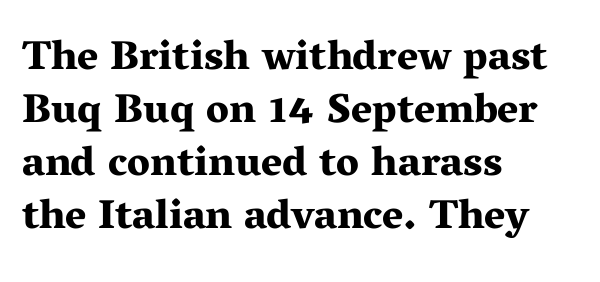
{"serif": "yes", "italic": "no", "bold": "yes", "weight": "bold", "width": "wide", "stroke_contrast": "medium", "x_height": "medium", "monospaced": "no", "underline": "no", "align": "left", "line_spacing": "normal", "line_spacing_ratio": 1.29, "letter_spacing": "normal", "letter_spacing_em": 0.0, "glyph_px": 41}
